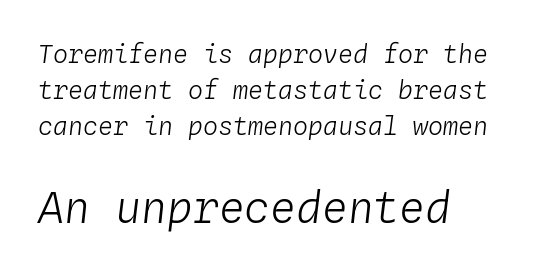
{"italic": "yes", "lean": "right", "slant_degrees": 4, "bold": "no", "weight": "light", "width": "normal", "stroke_contrast": "low", "x_height": "medium", "monospaced": "yes", "underline": "no", "align": "left", "line_spacing": "normal", "line_spacing_ratio": 1.45, "letter_spacing": "normal", "letter_spacing_em": 0.0, "larger_block": "second", "size_ratio": 1.72, "glyph_px": 43}
